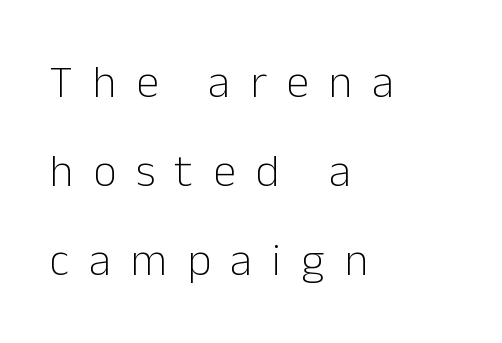
The image shows 46 px light sans-serif type, upright; set left-aligned, loose line spacing (1.94x), unusually wide letter spacing (+0.43 em), not underlined; low stroke contrast and a medium x-height.
